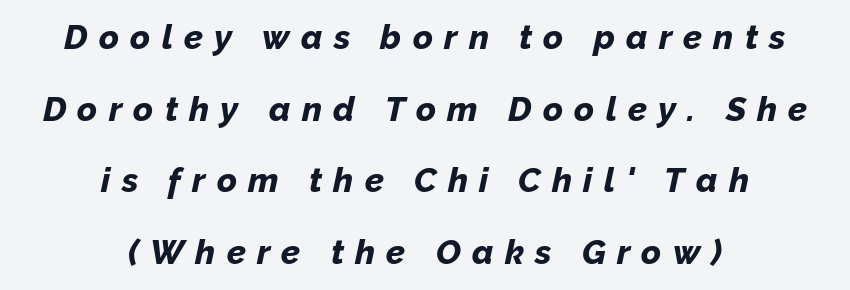
The image shows 34 px bold type, italic (leaning right); set centered, loose line spacing (2.11x), unusually wide letter spacing (+0.33 em), not underlined; low stroke contrast and a medium x-height.
